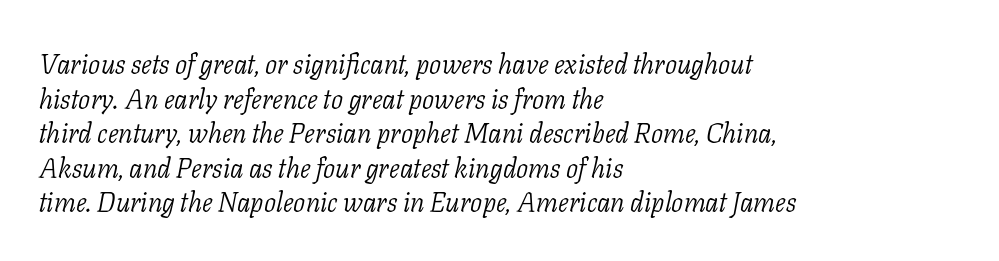
The image shows 27 px text type, italic (leaning right); set left-aligned, normal line spacing (1.28x), normal letter spacing, not underlined.
